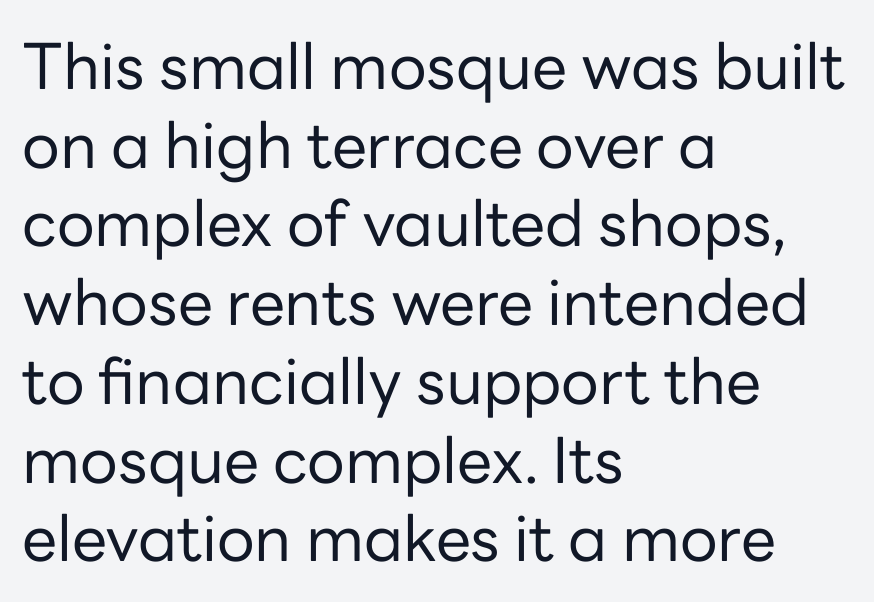
The image shows 63 px regular-weight sans-serif type, upright; set left-aligned, normal line spacing (1.25x), normal letter spacing, not underlined; low stroke contrast and a medium x-height.
